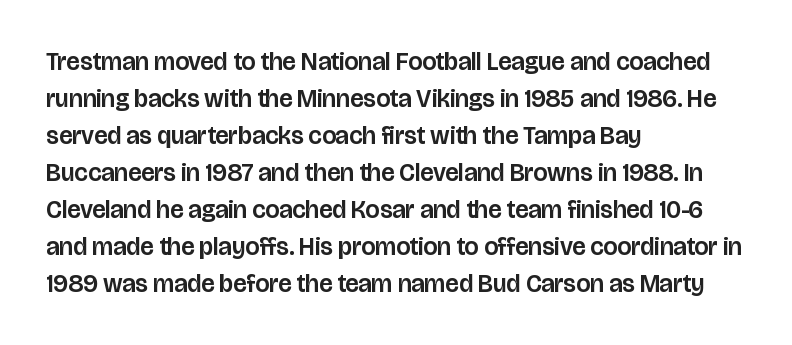
{"italic": "no", "underline": "no", "align": "left", "line_spacing": "normal", "line_spacing_ratio": 1.48, "letter_spacing": "normal", "letter_spacing_em": 0.0, "glyph_px": 25}
